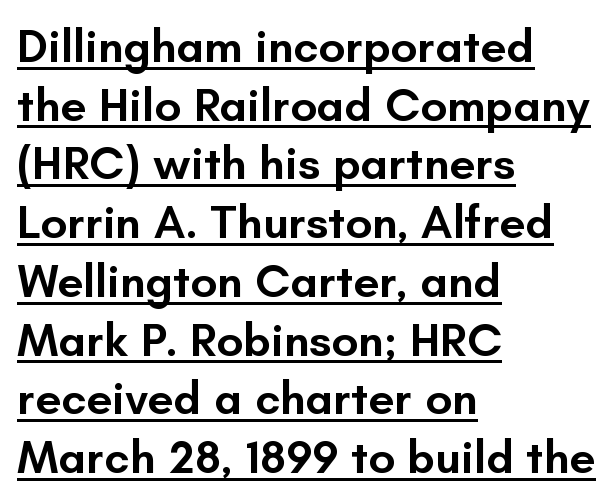
{"serif": "no", "italic": "no", "bold": "semi", "weight": "semibold", "width": "normal", "stroke_contrast": "low", "x_height": "small", "monospaced": "no", "underline": "yes", "align": "left", "line_spacing": "normal", "line_spacing_ratio": 1.25, "letter_spacing": "normal", "letter_spacing_em": 0.0, "glyph_px": 47}
